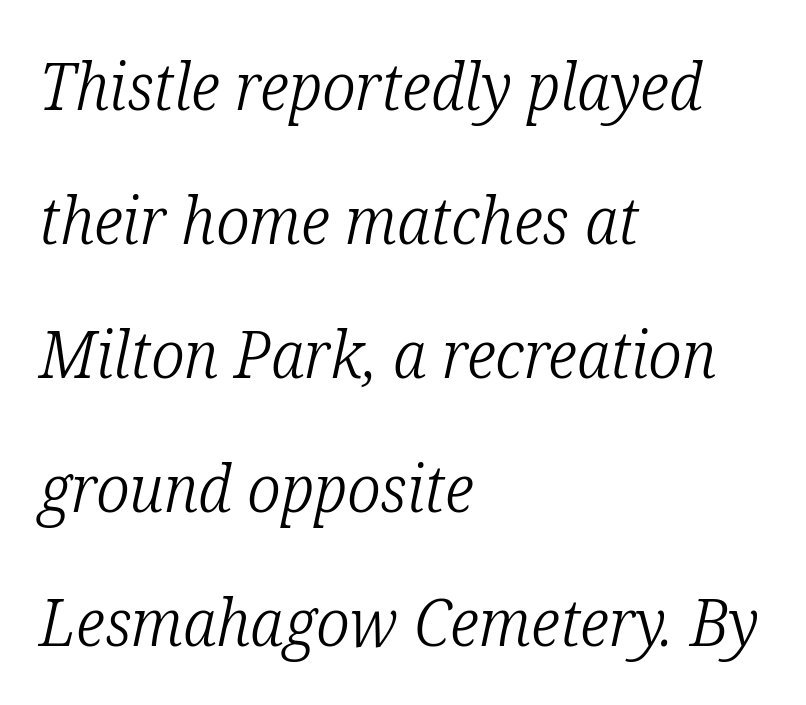
The gaps between neighbouring characters are ordinary and unremarkable. Each letter keeps its own natural width here, so spacing adapts to shape. Widely set lines give the paragraph a tall, airy silhouette. Posture: slanted.
